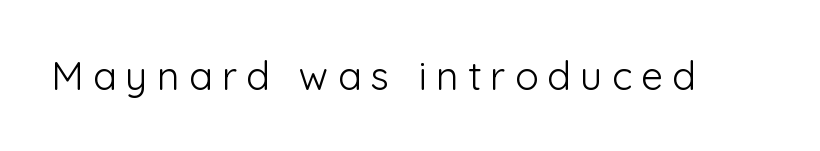
Q: Is the text bold? A: No.
Q: Is the text italic (slanted)? A: No, it is upright.
Q: Is the typeface a serif or a sans-serif typeface? A: Sans-serif.
Q: Is the text underlined? A: No.
Q: Is the spacing between letters normal or unusually wide? A: Unusually wide.
Q: Width (condensed, normal, or wide)? A: Normal.
Q: Stroke contrast? A: Low.
Q: x-height? A: Medium.
Q: Monospaced? A: No.
